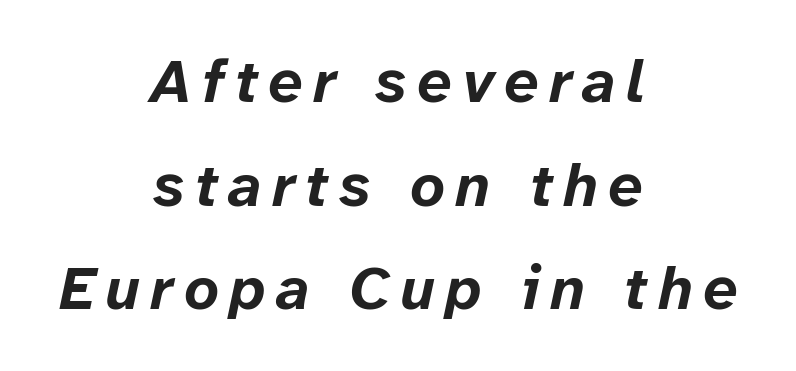
The image shows 61 px bold type, italic (leaning right); set centered, normal line spacing (1.7x), not underlined; low stroke contrast and a medium x-height.
